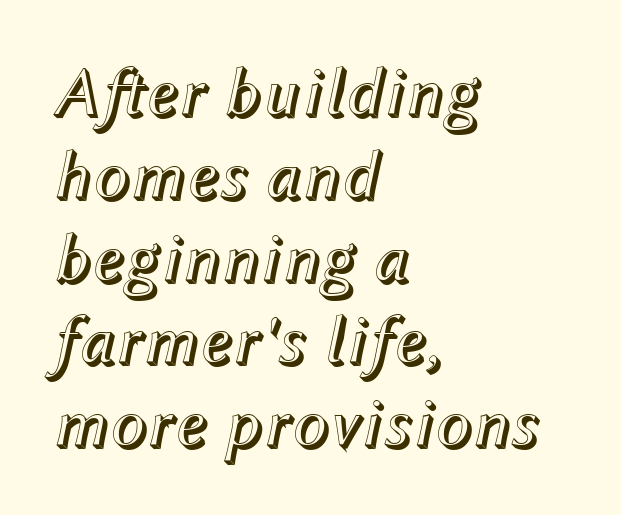
Q: Is the text italic (slanted)? A: Yes, it leans right by about 12 degrees.
Q: Is the text underlined? A: No.
Q: How is the paragraph aligned? A: Left-aligned.
Q: Is the spacing between letters normal or unusually wide? A: Normal.
Q: Width (condensed, normal, or wide)? A: Normal.
Q: x-height? A: Medium.
Q: Monospaced? A: No.
